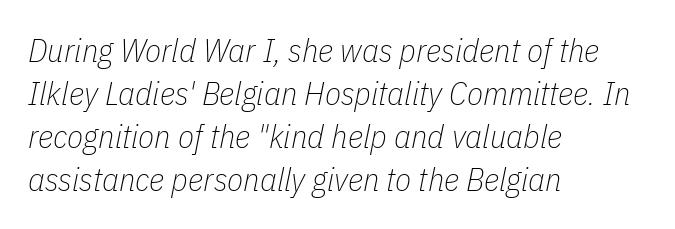
The strip under each line holds only bare page. Compared with a centered layout, this one pins lines to the left instead. A typesetter would call this proportional, since set widths differ per character. Ink coverage per letter is moderate at most. Notice how the stems are inclined rather than vertical — that's the hallmark of italics.
